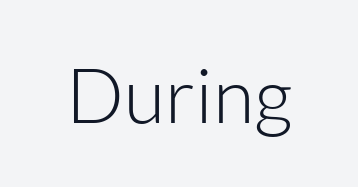
Nothing sits at the stroke ends, so this counts as sans-serif. It's the straight-up-and-down kind of type. Words appear dense and cohesive because spacing is normal. Letters rest on an invisible, unmarked baseline. The letters advance in unequal steps, a hallmark of proportional type. Caption: face not bold, strokes unweighted.
